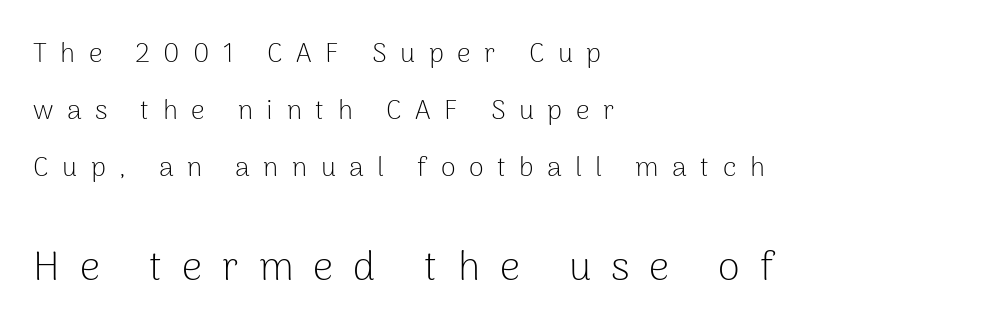
{"serif": "no", "italic": "no", "bold": "no", "weight": "light", "width": "normal", "stroke_contrast": "low", "x_height": "medium", "monospaced": "no", "underline": "no", "align": "left", "line_spacing": "loose", "line_spacing_ratio": 2.12, "letter_spacing": "wide", "letter_spacing_em": 0.5, "larger_block": "second", "size_ratio": 1.48, "glyph_px": 40}
